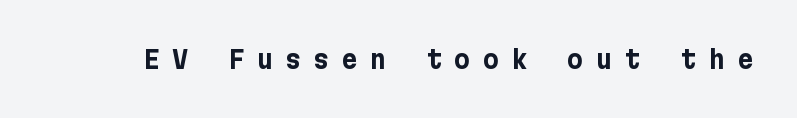
{"italic": "no", "bold": "yes", "underline": "no", "letter_spacing": "wide", "letter_spacing_em": 0.48, "glyph_px": 25}
